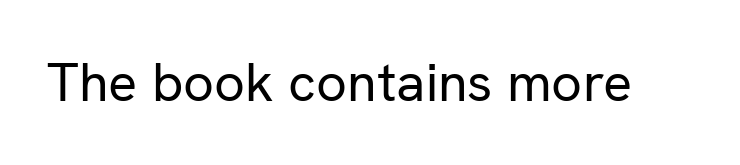
Q: Is the text bold? A: No.
Q: Is the text italic (slanted)? A: No, it is upright.
Q: Is the typeface a serif or a sans-serif typeface? A: Sans-serif.
Q: Is the text underlined? A: No.
Q: Is the spacing between letters normal or unusually wide? A: Normal.
Q: Width (condensed, normal, or wide)? A: Normal.
Q: Stroke contrast? A: Low.
Q: x-height? A: Medium.
Q: Monospaced? A: No.
